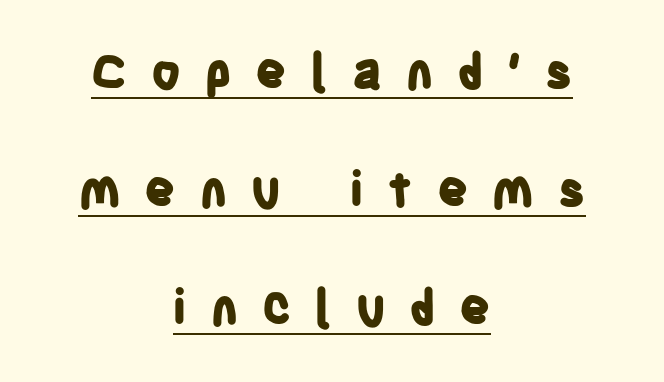
{"serif": "no", "italic": "no", "bold": "yes", "weight": "bold", "width": "condensed", "stroke_contrast": "low", "x_height": "large", "monospaced": "no", "underline": "yes", "align": "center", "line_spacing": "loose", "line_spacing_ratio": 2.46, "letter_spacing": "wide", "letter_spacing_em": 0.5, "glyph_px": 48}
